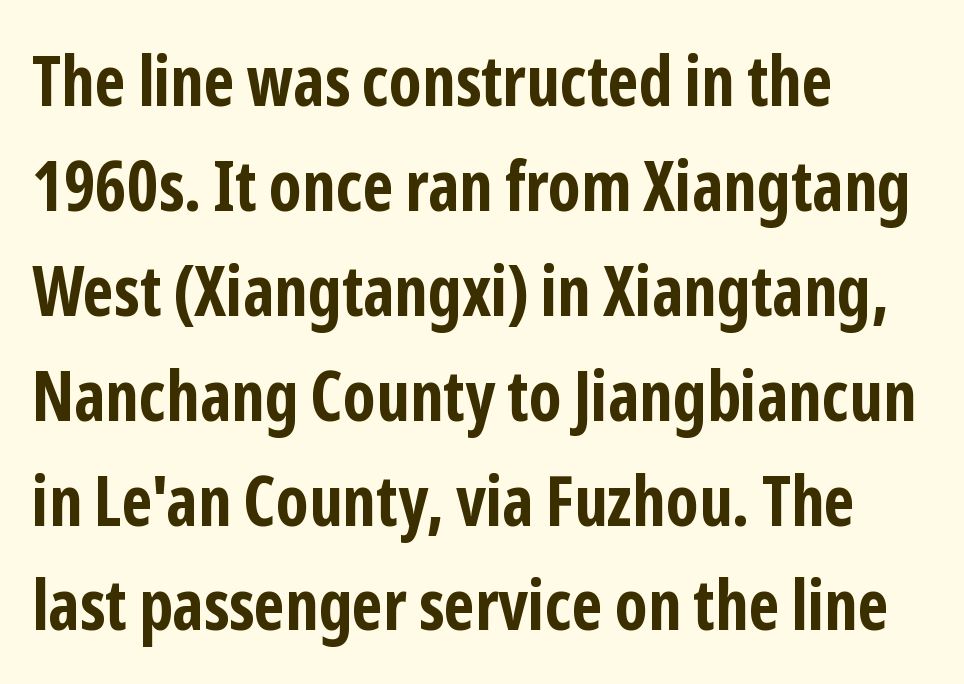
The image shows 69 px bold, condensed sans-serif type, upright; set left-aligned, normal line spacing (1.52x), normal letter spacing, not underlined; low stroke contrast and a medium x-height.
